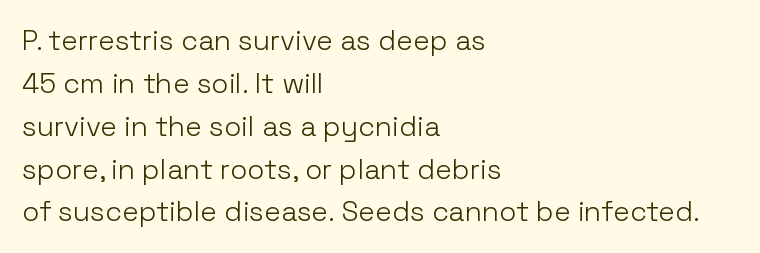
{"serif": "no", "italic": "no", "bold": "no", "weight": "light", "width": "normal", "stroke_contrast": "low", "x_height": "medium", "monospaced": "no", "underline": "no", "align": "left", "line_spacing": "normal", "line_spacing_ratio": 1.53, "letter_spacing": "normal", "letter_spacing_em": 0.0, "glyph_px": 28}
